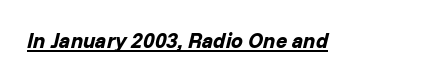
The face used here appears with an underline applied. Thick stems and heavy bowls — unmistakably bold. This sample uses plain, unmodified letter spacing. Quick note: italic.
